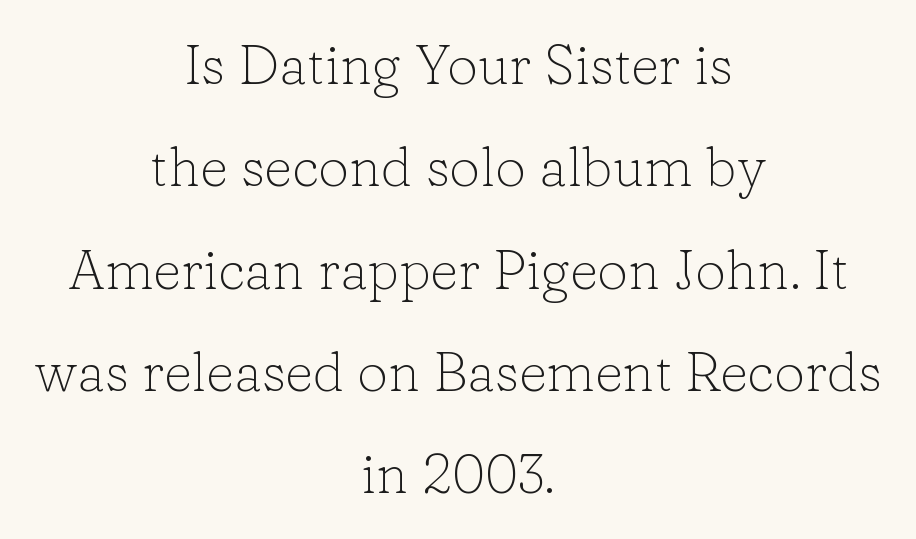
{"serif": "yes", "italic": "no", "bold": "no", "weight": "light", "width": "normal", "stroke_contrast": "low", "x_height": "medium", "monospaced": "no", "underline": "no", "align": "center", "line_spacing_ratio": 1.86, "letter_spacing": "normal", "letter_spacing_em": 0.0, "glyph_px": 55}
